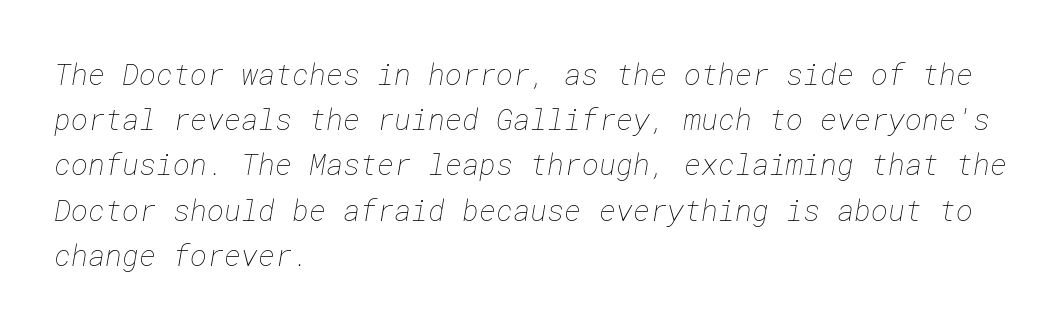
One glance says typical: line gaps are just what's usual. Decoration check: the copy has no underline. Teacher's note: observe the even left margin — that is flush-left alignment. Letter spacing: default. The letterforms sit at book weight or below.
